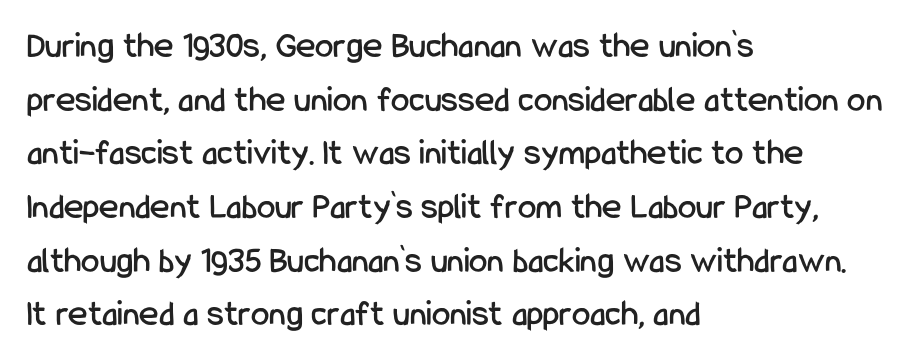
Plain, unruled lines of type. The typesetter chose a ragged-right arrangement here. Quick note: interline space is typical. Does extra space separate the letters? No, they use regular spacing. Each letter keeps its own natural width here, so spacing adapts to shape. Ordinary non-slanted type is in use.
